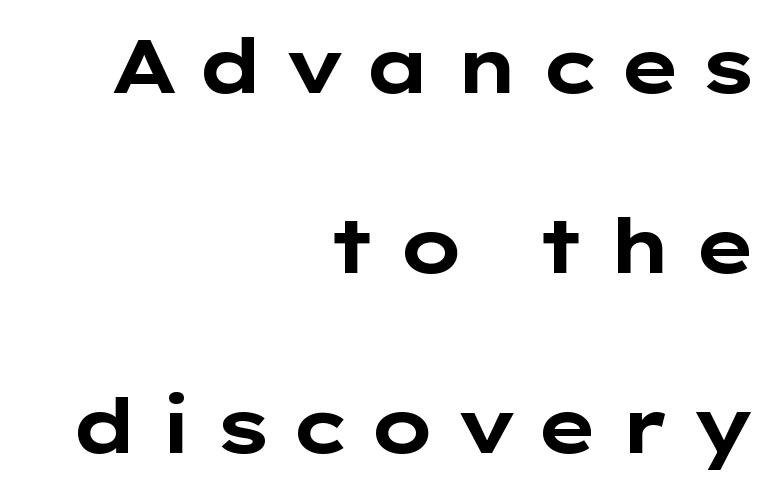
{"serif": "no", "italic": "no", "bold": "yes", "weight": "bold", "width": "wide", "stroke_contrast": "low", "x_height": "medium", "monospaced": "no", "underline": "no", "align": "right", "line_spacing": "loose", "line_spacing_ratio": 2.37, "letter_spacing": "wide", "letter_spacing_em": 0.24, "glyph_px": 76}
